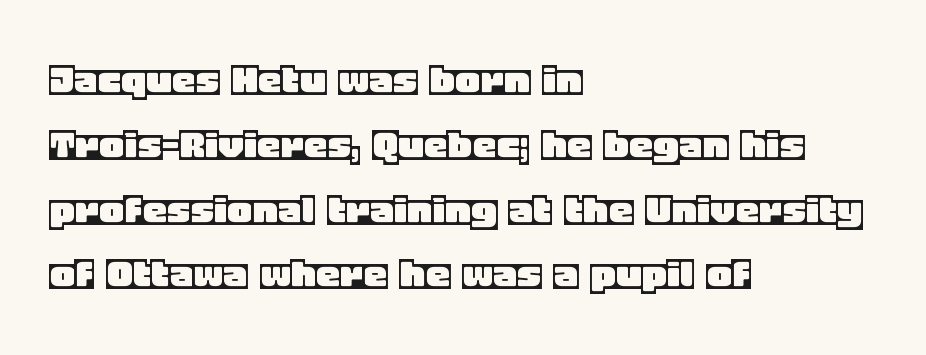
The image shows 48 px text type, upright; set left-aligned, normal line spacing (1.35x), normal letter spacing, not underlined; a large x-height.
